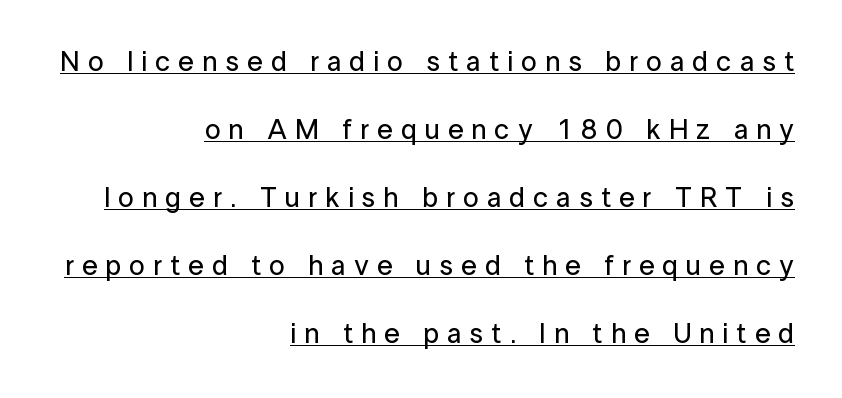
{"serif": "no", "italic": "no", "width": "normal", "stroke_contrast": "low", "x_height": "medium", "monospaced": "no", "underline": "yes", "align": "right", "line_spacing": "loose", "line_spacing_ratio": 2.43, "letter_spacing": "wide", "letter_spacing_em": 0.29, "glyph_px": 28}
